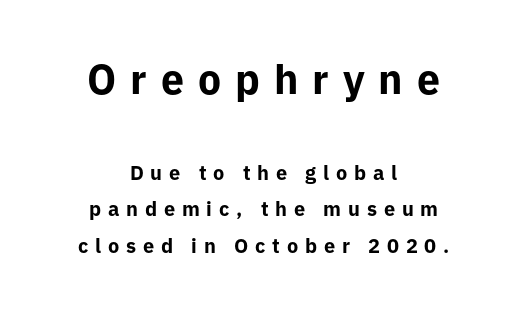
Q: Is the text bold? A: Yes.
Q: Is the text italic (slanted)? A: No, it is upright.
Q: Is the typeface a serif or a sans-serif typeface? A: Sans-serif.
Q: Is the text underlined? A: No.
Q: How is the paragraph aligned? A: Centered.
Q: Is the spacing between letters normal or unusually wide? A: Unusually wide.
Q: Which block of text is set in a larger size, the first (top) or the second (bottom)? A: The first (top) one.
Q: Width (condensed, normal, or wide)? A: Normal.
Q: Stroke contrast? A: Low.
Q: x-height? A: Medium.
Q: Monospaced? A: No.
